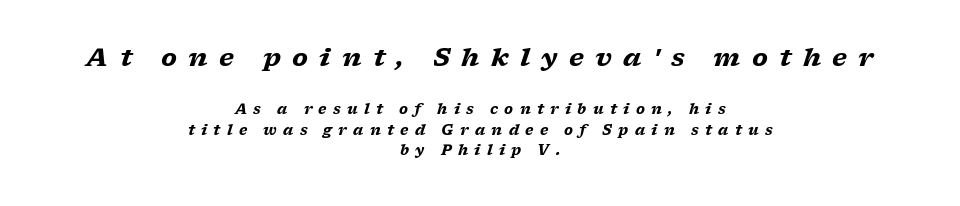
The image shows 25 px bold type, italic (leaning right); set centered, normal line spacing (1.48x), unusually wide letter spacing (+0.45 em), not underlined; the first (top) block is 1.79x larger.
